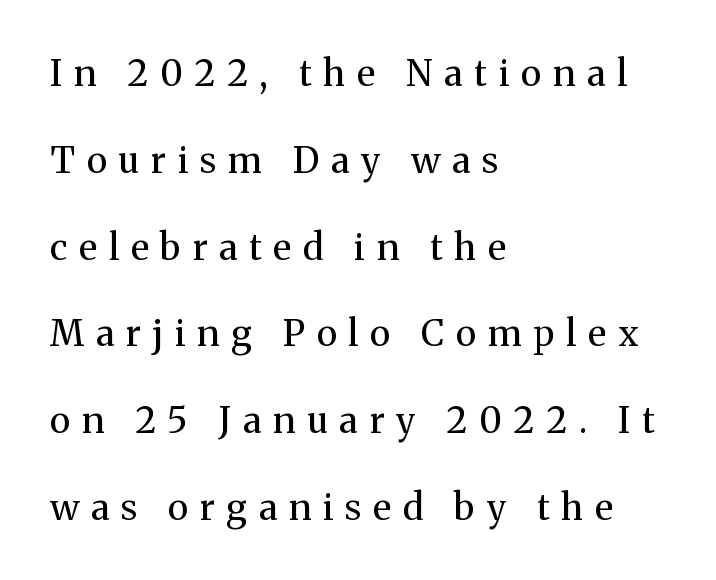
Q: Is the text bold? A: No.
Q: Is the text italic (slanted)? A: No, it is upright.
Q: Is the typeface a serif or a sans-serif typeface? A: Serif.
Q: Is the text underlined? A: No.
Q: How is the paragraph aligned? A: Left-aligned.
Q: Is the spacing between letters normal or unusually wide? A: Unusually wide.
Q: Is the spacing between lines tight, normal or loose? A: Loose.
Q: Width (condensed, normal, or wide)? A: Normal.
Q: Stroke contrast? A: Medium.
Q: x-height? A: Medium.
Q: Monospaced? A: No.
